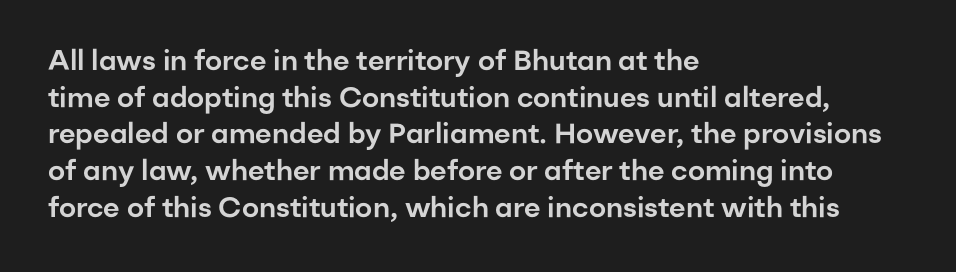
The image shows 28 px sans-serif type, upright; set left-aligned, normal line spacing (1.31x), normal letter spacing, not underlined; low stroke contrast and a medium x-height.
